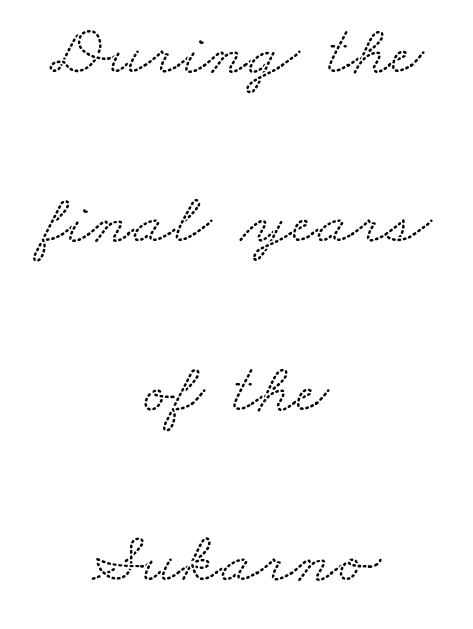
Q: Is the text underlined? A: No.
Q: How is the paragraph aligned? A: Centered.
Q: Is the spacing between letters normal or unusually wide? A: Normal.
Q: Is the spacing between lines tight, normal or loose? A: Loose.
Q: Width (condensed, normal, or wide)? A: Wide.
Q: Stroke contrast? A: Low.
Q: x-height? A: Small.
Q: Monospaced? A: No.
